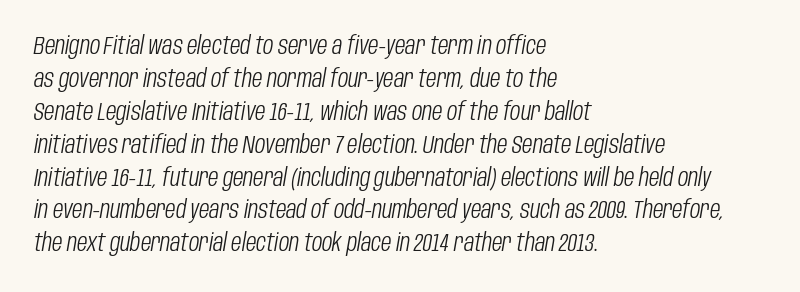
{"italic": "yes", "lean": "right", "slant_degrees": 10, "bold": "no", "underline": "no", "align": "left", "line_spacing": "normal", "line_spacing_ratio": 1.37, "letter_spacing": "normal", "letter_spacing_em": 0.0, "glyph_px": 24}
